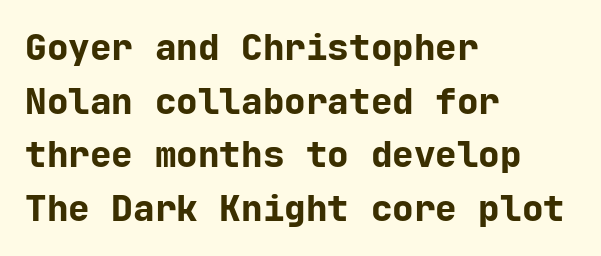
The image shows 36 px bold sans-serif type, upright, monospaced; set left-aligned, normal line spacing (1.49x), normal letter spacing, not underlined; low stroke contrast and a medium x-height.
